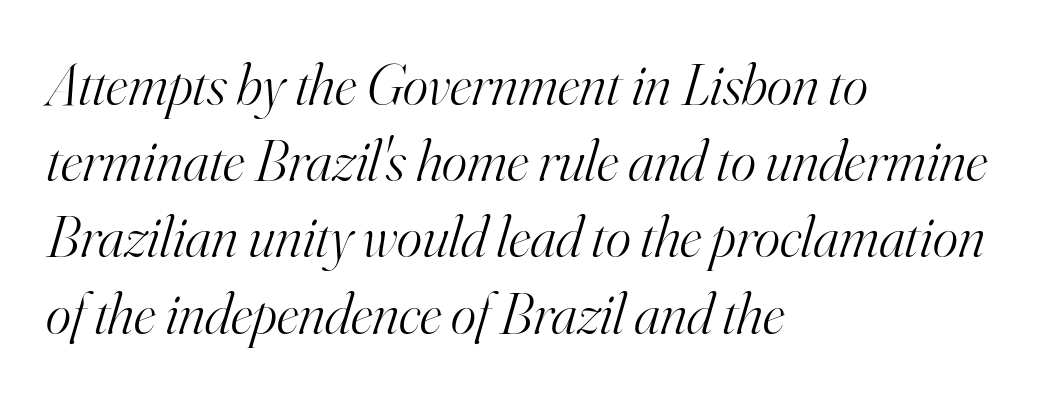
{"serif": "yes", "italic": "yes", "lean": "right", "slant_degrees": 16, "bold": "no", "weight": "light", "width": "normal", "stroke_contrast": "high", "x_height": "small", "monospaced": "no", "underline": "no", "align": "left", "line_spacing": "normal", "line_spacing_ratio": 1.27, "letter_spacing": "normal", "letter_spacing_em": 0.0, "glyph_px": 60}
